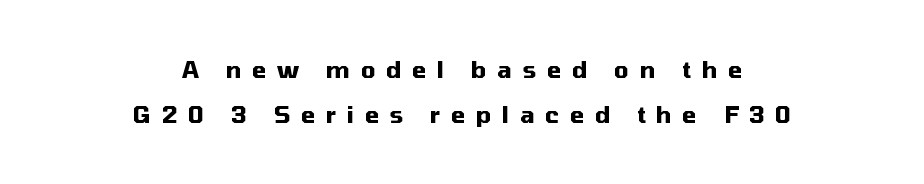
These lines stack symmetrically, like a column narrowing and widening about its center. If you drew a line through each stem, it would be perfectly vertical. Tracking value appears strongly positive — letters spread wide. Honestly, the rows look like they've been pulled way apart.
